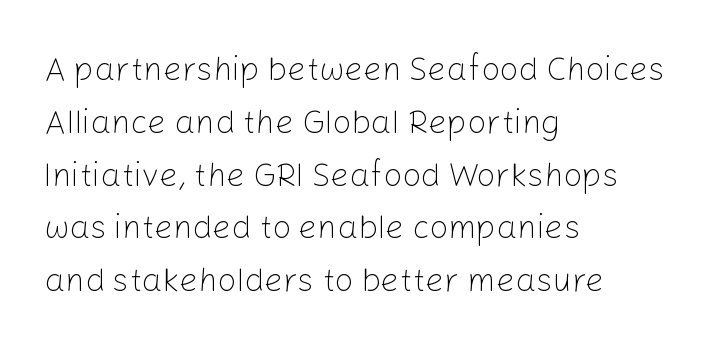
Where is the straight margin? On the left. Italic: no, the glyphs are upright roman. Letters have the restrained weight of plain body copy at most. Plain, unruled lines of type. The rendering keeps characters at their native spacing.
